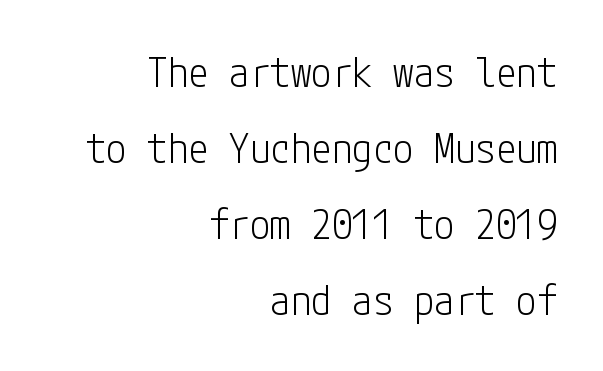
Q: Is the text bold? A: No.
Q: Is the text italic (slanted)? A: No, it is upright.
Q: Is the typeface a serif or a sans-serif typeface? A: Sans-serif.
Q: Is the text underlined? A: No.
Q: How is the paragraph aligned? A: Right-aligned.
Q: Is the spacing between letters normal or unusually wide? A: Normal.
Q: Width (condensed, normal, or wide)? A: Condensed.
Q: Stroke contrast? A: Low.
Q: x-height? A: Medium.
